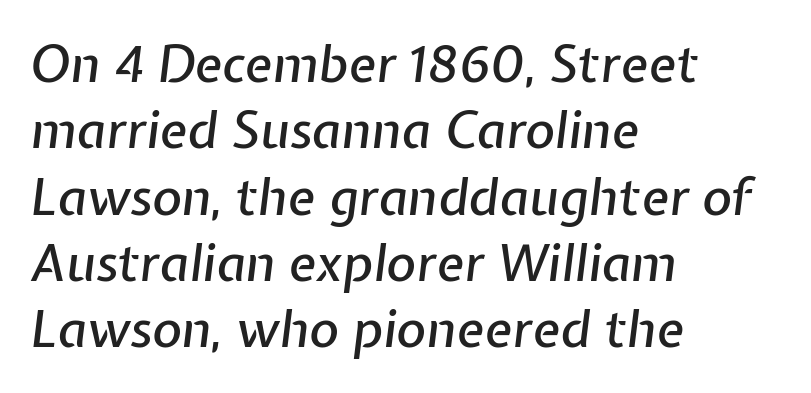
The gap between lines stays unmarked. Italic? Definitely — the glyphs are oblique. The block of text has a typical density, with ordinary space between rows. The compositor pushed each line to the left boundary.
